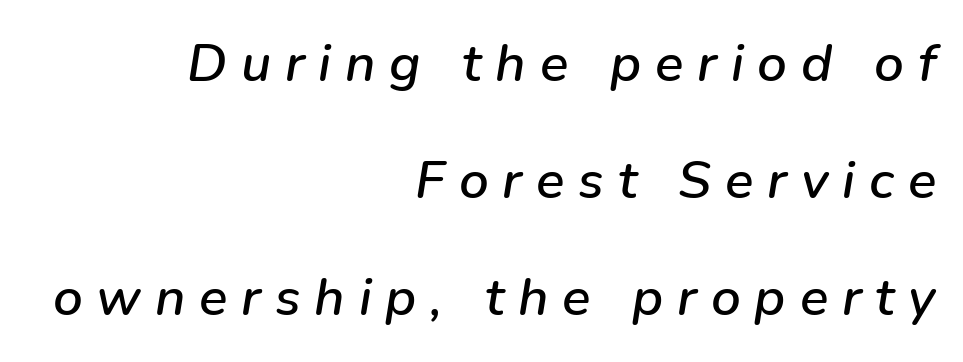
Q: Is the text italic (slanted)? A: Yes, it leans right by about 9 degrees.
Q: Is the text underlined? A: No.
Q: How is the paragraph aligned? A: Right-aligned.
Q: Is the spacing between letters normal or unusually wide? A: Unusually wide.
Q: Is the spacing between lines tight, normal or loose? A: Loose.
Q: Width (condensed, normal, or wide)? A: Normal.
Q: Stroke contrast? A: Low.
Q: x-height? A: Medium.
Q: Monospaced? A: No.
